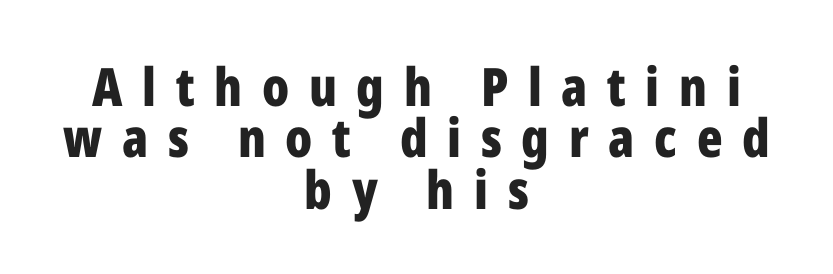
Q: Is the text bold? A: Yes.
Q: Is the text italic (slanted)? A: No, it is upright.
Q: Is the typeface a serif or a sans-serif typeface? A: Sans-serif.
Q: Is the text underlined? A: No.
Q: How is the paragraph aligned? A: Centered.
Q: Is the spacing between letters normal or unusually wide? A: Unusually wide.
Q: Is the spacing between lines tight, normal or loose? A: Tight.
Q: Width (condensed, normal, or wide)? A: Condensed.
Q: Stroke contrast? A: Low.
Q: x-height? A: Medium.
Q: Monospaced? A: No.
